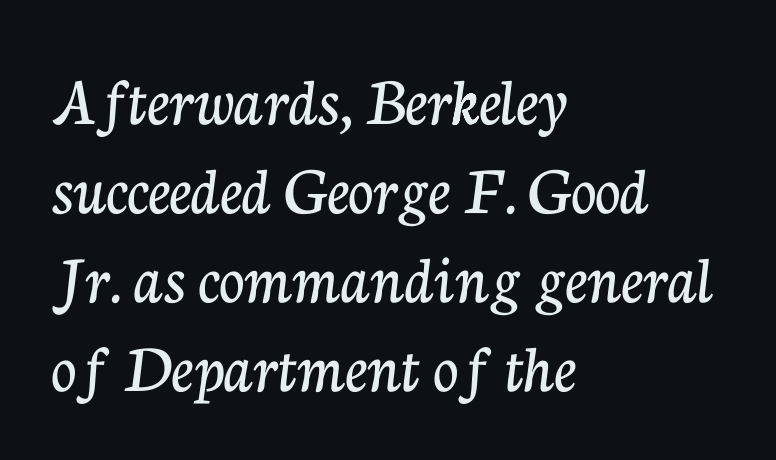
The passage is arranged the way most books set body copy — flush left. Do the characters align in a grid? No, the font is proportional. Spacing between characters is what you'd get straight out of the box. Only glyphs here, with clear space below each row. Rows of type keep a routine distance in the vertical direction.
